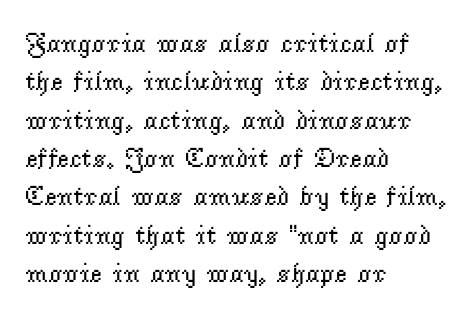
The image shows 27 px text type, upright; set left-aligned, normal line spacing (1.42x), normal letter spacing, not underlined.
